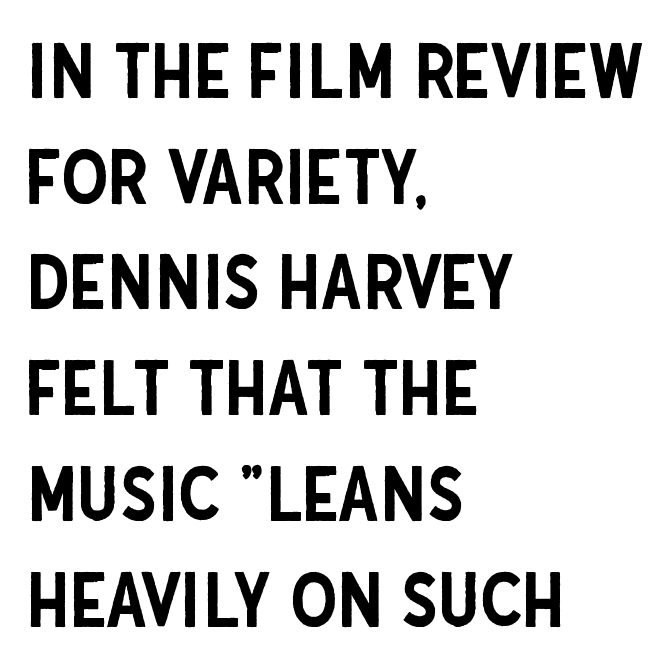
Q: Is the text italic (slanted)? A: No, it is upright.
Q: Is the typeface a serif or a sans-serif typeface? A: Sans-serif.
Q: Is the text underlined? A: No.
Q: How is the paragraph aligned? A: Left-aligned.
Q: Is the spacing between letters normal or unusually wide? A: Normal.
Q: Is the spacing between lines tight, normal or loose? A: Normal.
Q: Width (condensed, normal, or wide)? A: Condensed.
Q: Stroke contrast? A: Low.
Q: x-height? A: Large.
Q: Monospaced? A: No.
